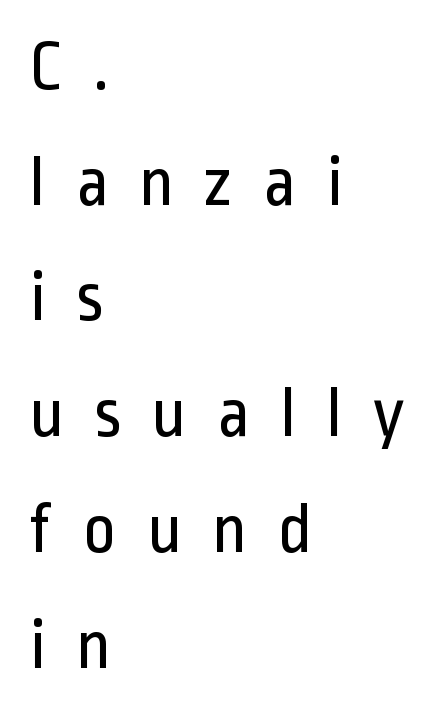
{"serif": "no", "italic": "no", "bold": "no", "weight": "regular", "width": "condensed", "stroke_contrast": "low", "x_height": "medium", "monospaced": "no", "underline": "no", "align": "left", "line_spacing": "normal", "line_spacing_ratio": 1.63, "letter_spacing": "wide", "letter_spacing_em": 0.42, "glyph_px": 71}
